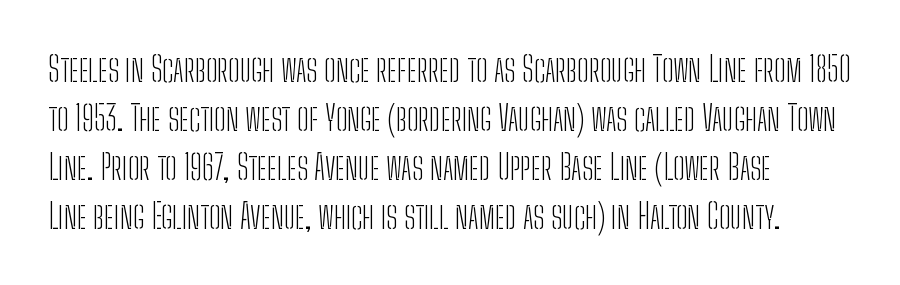
The image shows 34 px light, condensed sans-serif type, upright; set left-aligned, normal line spacing (1.44x), normal letter spacing, not underlined; low stroke contrast and a medium x-height.
